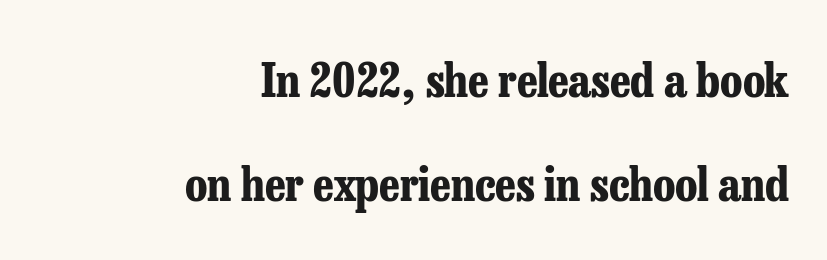
Q: Is the text bold? A: Yes.
Q: Is the text italic (slanted)? A: No, it is upright.
Q: Is the typeface a serif or a sans-serif typeface? A: Serif.
Q: Is the text underlined? A: No.
Q: How is the paragraph aligned? A: Right-aligned.
Q: Is the spacing between letters normal or unusually wide? A: Normal.
Q: Is the spacing between lines tight, normal or loose? A: Loose.
Q: Width (condensed, normal, or wide)? A: Condensed.
Q: Stroke contrast? A: Low.
Q: x-height? A: Medium.
Q: Monospaced? A: No.
